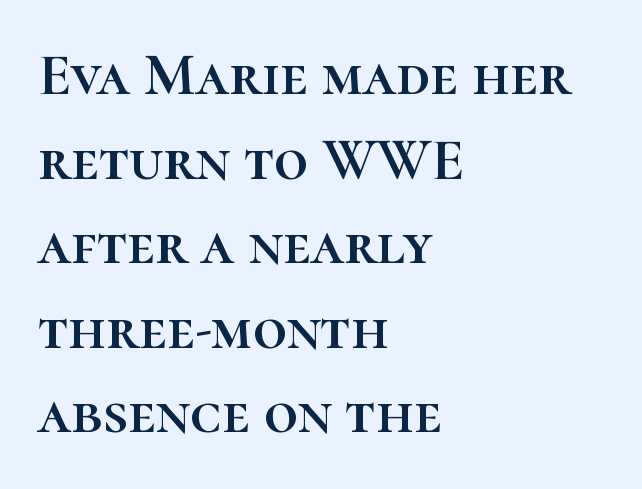
The image shows 60 px text type, upright; set left-aligned, normal line spacing (1.41x), normal letter spacing, not underlined; high stroke contrast and a medium x-height.
